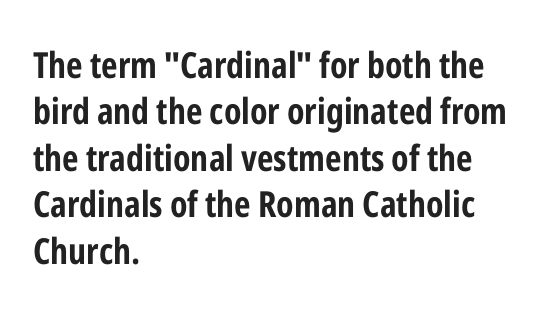
Compared with typical body copy, the letter spacing here is the same. Each row of text sits above clean, open space. The designer went with a sans here, leaving each stem footless. Think of a printed novel: that variable character pitch is what you see here.
